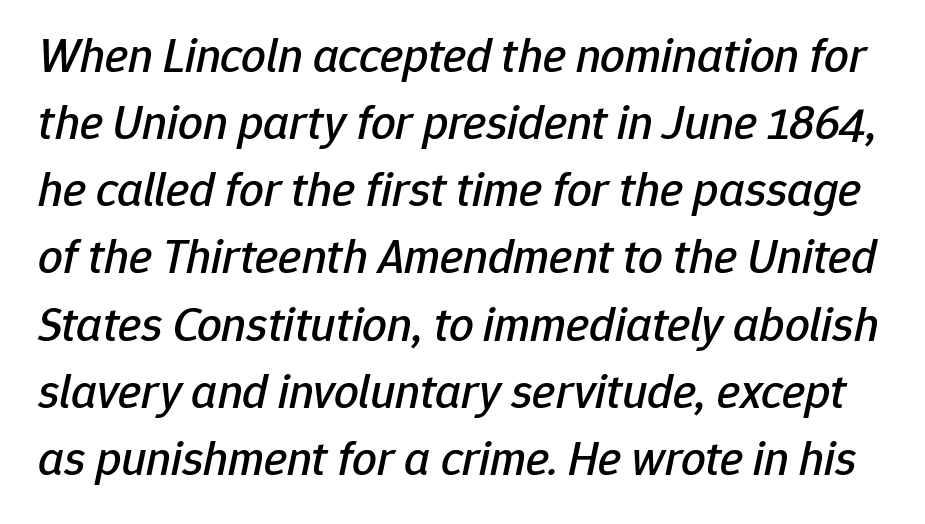
{"italic": "yes", "lean": "right", "slant_degrees": 12, "width": "normal", "stroke_contrast": "low", "x_height": "medium", "monospaced": "no", "underline": "no", "line_spacing": "normal", "line_spacing_ratio": 1.37, "letter_spacing": "normal", "letter_spacing_em": 0.0, "glyph_px": 49}
